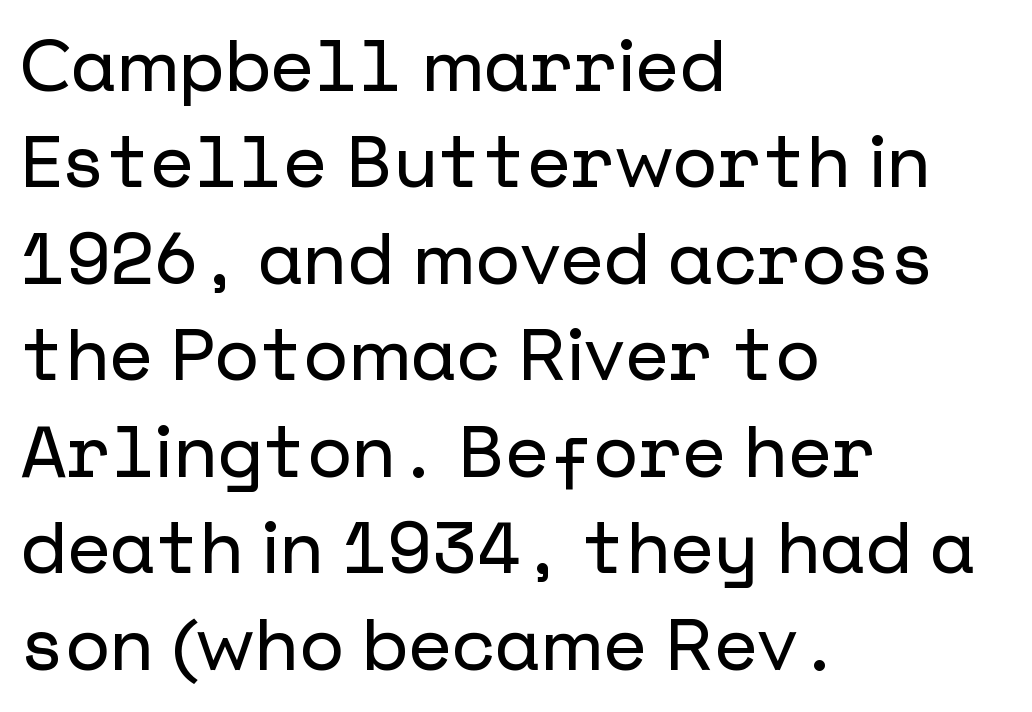
Q: Is the text italic (slanted)? A: No, it is upright.
Q: Is the typeface a serif or a sans-serif typeface? A: Sans-serif.
Q: Is the text underlined? A: No.
Q: How is the paragraph aligned? A: Left-aligned.
Q: Is the spacing between letters normal or unusually wide? A: Normal.
Q: Is the spacing between lines tight, normal or loose? A: Normal.
Q: Width (condensed, normal, or wide)? A: Normal.
Q: Stroke contrast? A: Low.
Q: x-height? A: Medium.
